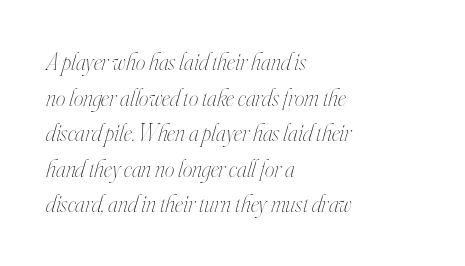
The text block is weighted toward the left margin, trailing off unevenly rightward. Clear beneath every line of the passage. Students, observe: this is what conventionally led text looks like. The typeface has the unassuming heft of standard copy or less. This rendering leaves character spacing at its baseline value. Tall strokes in this sample are angled rather than plumb.
